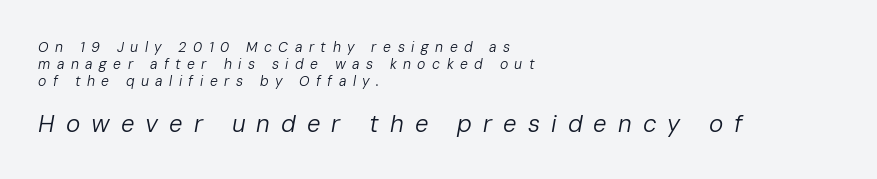
Q: Is the text bold? A: No.
Q: Is the text italic (slanted)? A: Yes, it leans right by about 10 degrees.
Q: Is the text underlined? A: No.
Q: How is the paragraph aligned? A: Left-aligned.
Q: Is the spacing between letters normal or unusually wide? A: Unusually wide.
Q: Which block of text is set in a larger size, the first (top) or the second (bottom)? A: The second (bottom) one.
